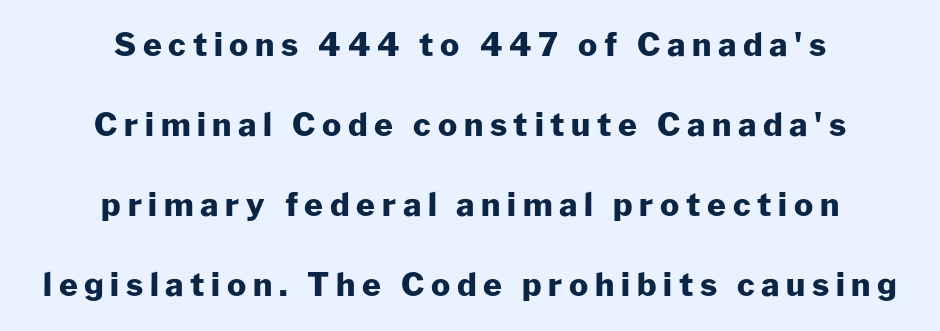
Q: Is the text bold? A: Yes.
Q: Is the text italic (slanted)? A: No, it is upright.
Q: Is the typeface a serif or a sans-serif typeface? A: Sans-serif.
Q: Is the text underlined? A: No.
Q: How is the paragraph aligned? A: Centered.
Q: Is the spacing between letters normal or unusually wide? A: Unusually wide.
Q: Is the spacing between lines tight, normal or loose? A: Loose.
Q: Width (condensed, normal, or wide)? A: Normal.
Q: Stroke contrast? A: Low.
Q: x-height? A: Medium.
Q: Monospaced? A: No.
